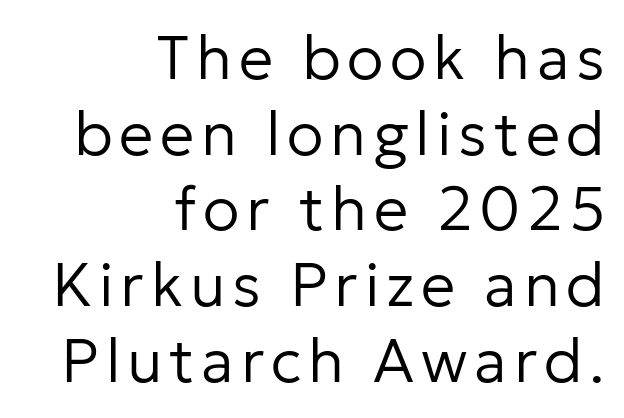
The image shows 61 px regular-weight sans-serif type, upright; set right-aligned, line spacing 1.24x, not underlined; low stroke contrast and a medium x-height.
